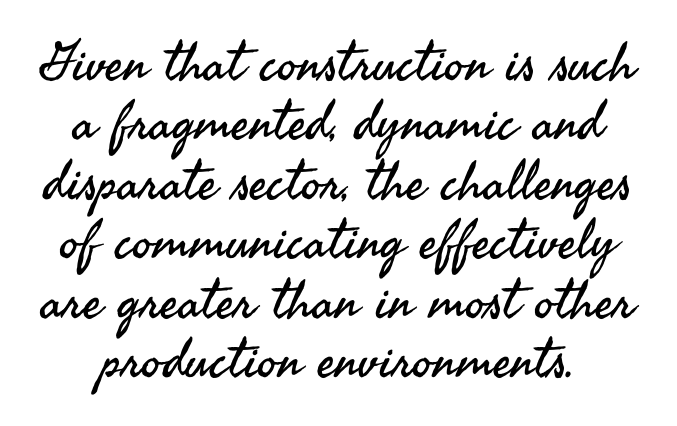
Q: Is the text bold? A: No.
Q: Is the text italic (slanted)? A: Yes.
Q: Is the typeface a serif or a sans-serif typeface? A: Sans-serif.
Q: Is the text underlined? A: No.
Q: How is the paragraph aligned? A: Centered.
Q: Is the spacing between letters normal or unusually wide? A: Normal.
Q: Is the spacing between lines tight, normal or loose? A: Tight.
Q: Width (condensed, normal, or wide)? A: Normal.
Q: Stroke contrast? A: Medium.
Q: x-height? A: Small.
Q: Monospaced? A: No.
